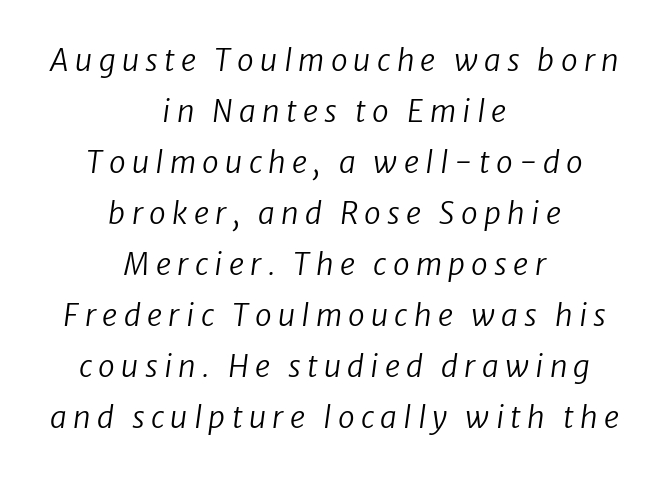
{"italic": "yes", "lean": "right", "slant_degrees": 8, "bold": "no", "weight": "regular", "width": "normal", "stroke_contrast": "low", "x_height": "medium", "monospaced": "no", "underline": "no", "align": "center", "line_spacing": "normal", "line_spacing_ratio": 1.7, "letter_spacing": "wide", "letter_spacing_em": 0.21, "glyph_px": 30}
